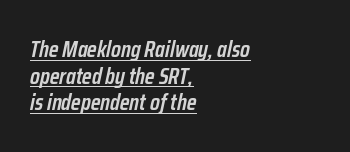
Reading down the block, your eye returns to a fixed left position each line. If you drew a line through each stem, it would be angled. Like a heading marked for emphasis, these lines bear an underscore. The glyphs have the mass of a demibold cut, below bold. No extra tracking has been applied to these lines.
